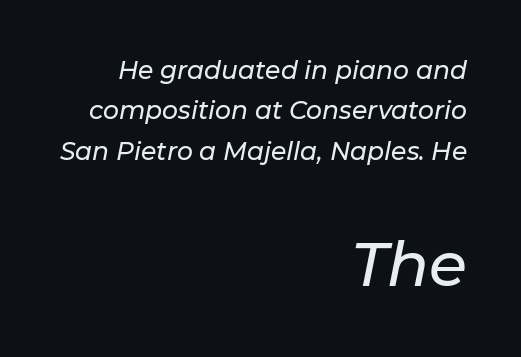
You get the small type first, then a jump to larger type. Glyph-to-glyph distance matches everyday printed text. The font's italic variant was chosen for this text. These lines stack with their right ends in a neat column.
